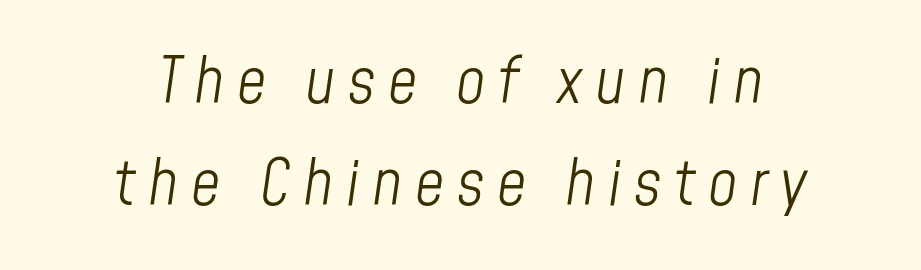
Centered paragraph, ragged on both sides. Decoration check: the copy has no underline. Emphasis-style slanted type is in use. Do the characters align in a grid? No, the font is proportional.
